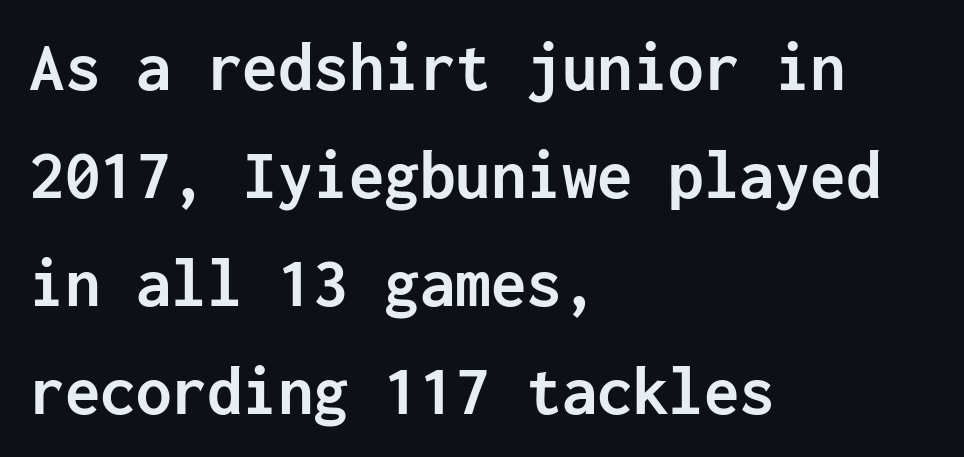
Q: Is the text bold? A: Yes.
Q: Is the text italic (slanted)? A: No, it is upright.
Q: Is the typeface a serif or a sans-serif typeface? A: Sans-serif.
Q: Is the text underlined? A: No.
Q: How is the paragraph aligned? A: Left-aligned.
Q: Is the spacing between letters normal or unusually wide? A: Normal.
Q: Is the spacing between lines tight, normal or loose? A: Normal.
Q: Width (condensed, normal, or wide)? A: Normal.
Q: Stroke contrast? A: Low.
Q: x-height? A: Medium.
Q: Monospaced? A: Yes.
